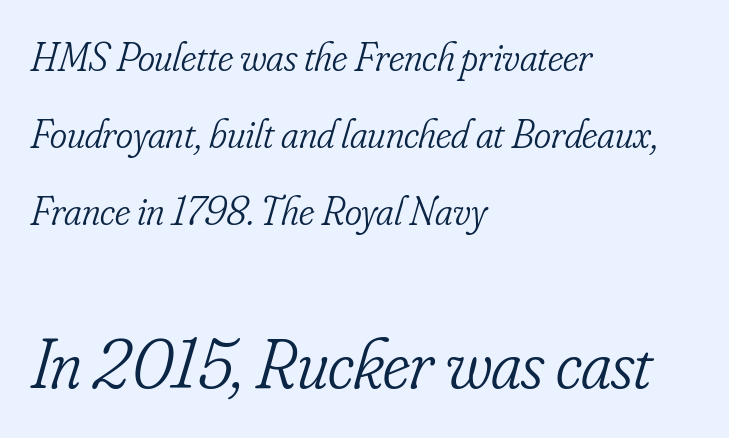
The image shows 71 px light, condensed serif type, italic (leaning right); set left-aligned, line spacing 1.88x, normal letter spacing, not underlined; the second (bottom) block is 1.73x larger; low stroke contrast and a small x-height.
